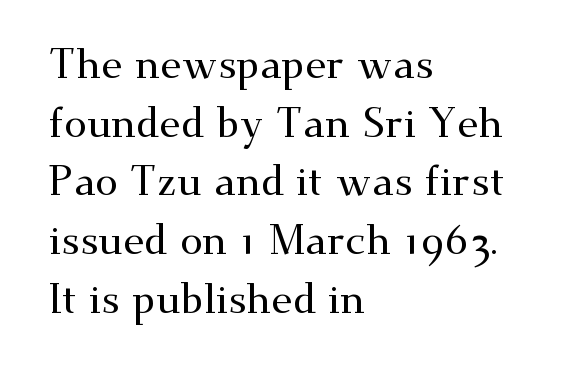
Q: Is the text italic (slanted)? A: No, it is upright.
Q: Is the typeface a serif or a sans-serif typeface? A: Serif.
Q: Is the text underlined? A: No.
Q: How is the paragraph aligned? A: Left-aligned.
Q: Is the spacing between letters normal or unusually wide? A: Normal.
Q: Is the spacing between lines tight, normal or loose? A: Normal.
Q: Width (condensed, normal, or wide)? A: Wide.
Q: Stroke contrast? A: Medium.
Q: x-height? A: Small.
Q: Monospaced? A: No.
